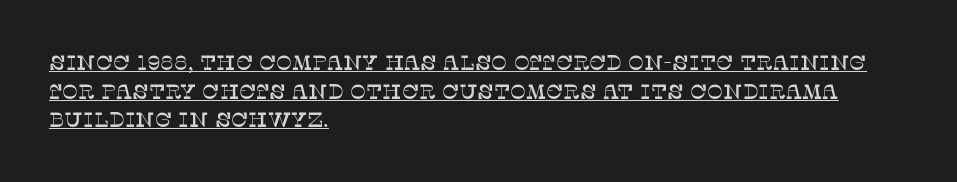
The image shows 21 px text type, upright; set left-aligned, normal line spacing (1.36x), normal letter spacing, underlined.
